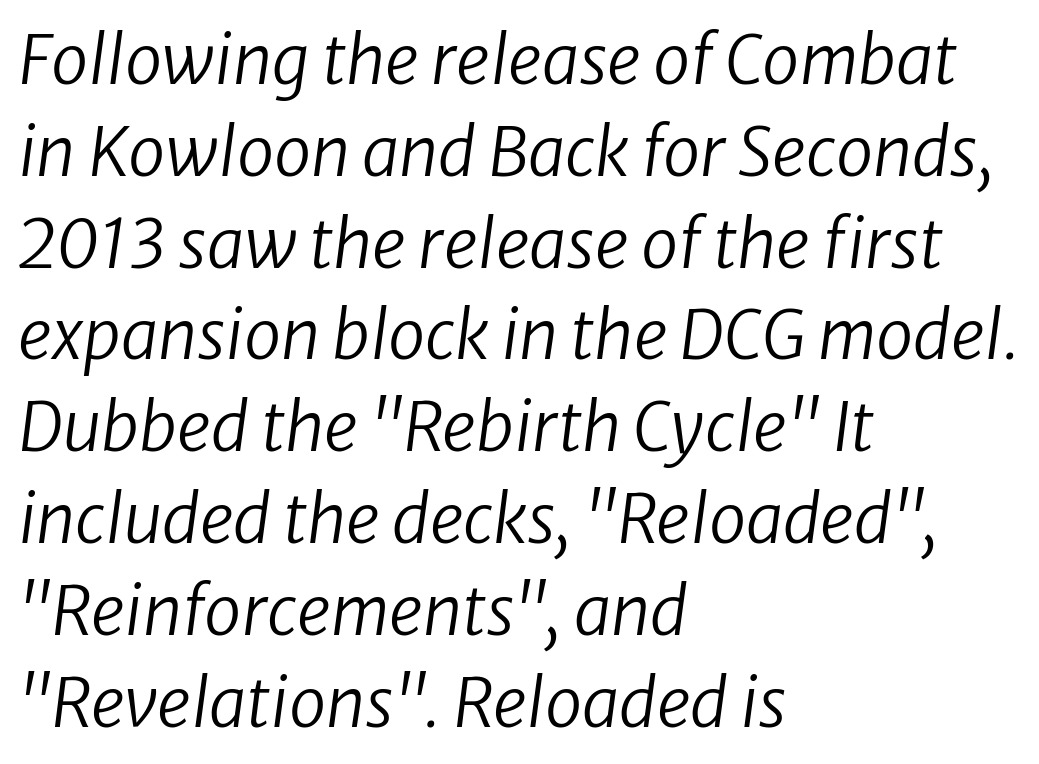
What's the leading like? Ordinary, nothing unusual. The weight tops out at a normal text grade. Does the lettering tilt? It does — this is italic. The rendering keeps characters at their native spacing. The ragged edge is on the right, which tells us the setting is flush left. The strip under each line holds only bare page.
